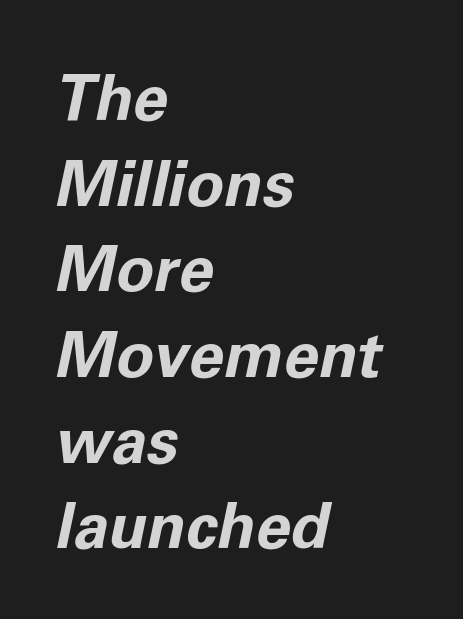
{"italic": "yes", "lean": "right", "slant_degrees": 11, "bold": "yes", "weight": "bold", "width": "normal", "stroke_contrast": "low", "x_height": "medium", "monospaced": "no", "underline": "no", "align": "left", "line_spacing": "normal", "line_spacing_ratio": 1.36, "letter_spacing": "normal", "letter_spacing_em": 0.0, "glyph_px": 63}
